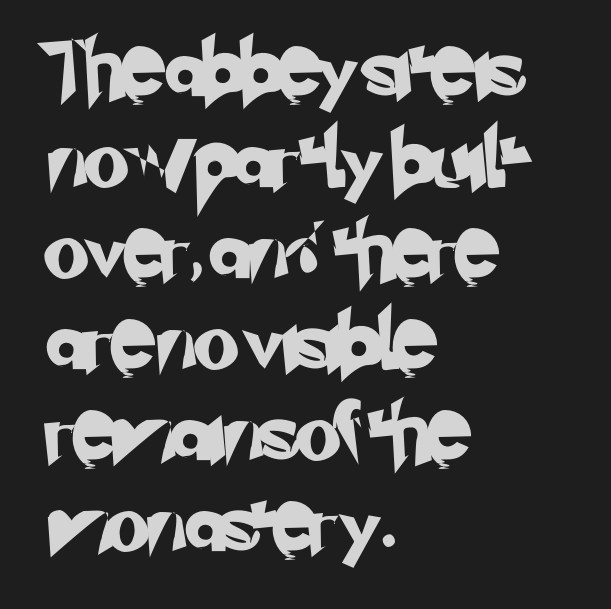
{"serif": "no", "width": "normal", "stroke_contrast": "low", "x_height": "small", "monospaced": "no", "underline": "no", "align": "left", "line_spacing": "normal", "line_spacing_ratio": 1.57, "letter_spacing": "normal", "letter_spacing_em": 0.0, "glyph_px": 58}
